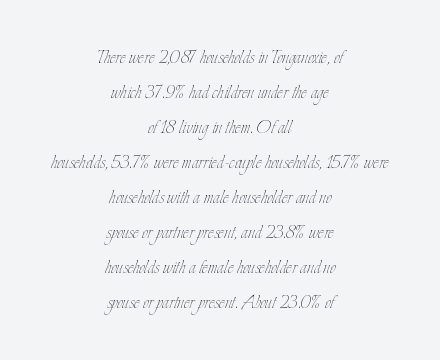
{"bold": "no", "underline": "no", "align": "center", "line_spacing": "normal", "line_spacing_ratio": 1.59, "letter_spacing": "normal", "letter_spacing_em": 0.0, "glyph_px": 22}
